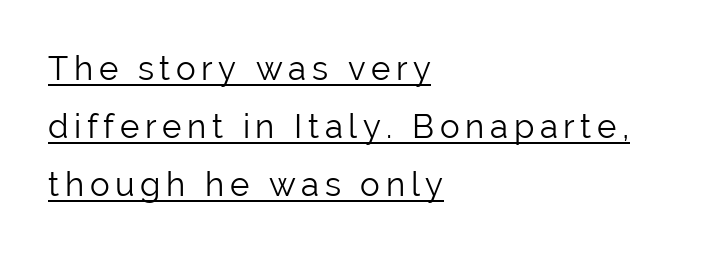
{"serif": "no", "italic": "no", "bold": "no", "weight": "light", "width": "normal", "stroke_contrast": "low", "x_height": "medium", "monospaced": "no", "underline": "yes", "align": "left", "line_spacing_ratio": 1.76, "glyph_px": 33}
